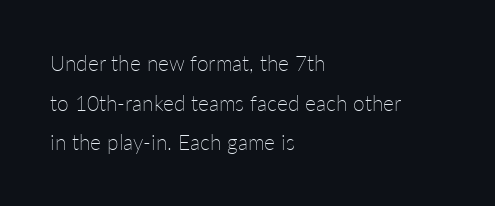
The image shows 21 px text type, upright; set left-aligned, line spacing 1.89x, normal letter spacing, not underlined.
